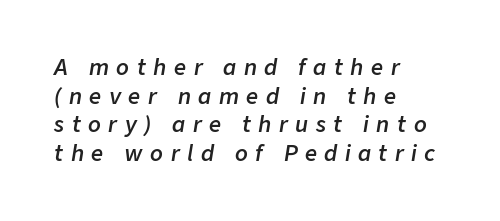
Glyph-to-glyph distance is far greater than everyday printed text. The whole block is typeset with a tilt. Words float on clear page, feet unadorned. These words are printed semibold, heavier than regular yet not bold.
